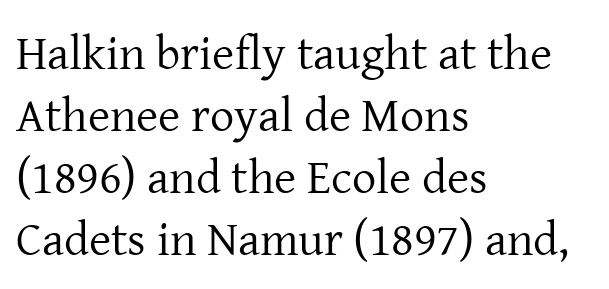
Glance below the letters and you will spot only blank space. A typesetter would mark this as roman, not italic. Every row of glyphs begins at an identical x-position on the left. The typesetting does not lean heavy: it is not bold.
